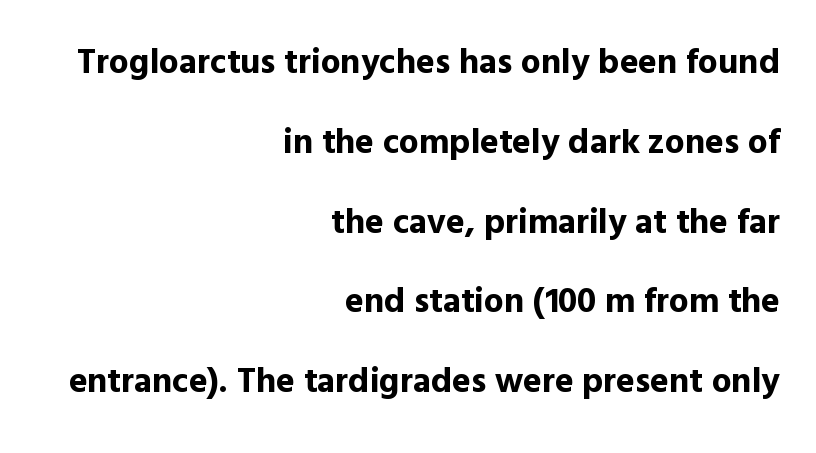
{"serif": "no", "italic": "no", "bold": "yes", "weight": "bold", "width": "normal", "x_height": "medium", "monospaced": "no", "underline": "no", "align": "right", "line_spacing": "loose", "line_spacing_ratio": 2.28, "letter_spacing": "normal", "letter_spacing_em": 0.0, "glyph_px": 35}
